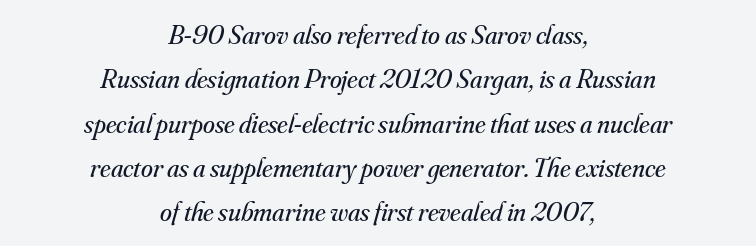
The image shows 27 px text type, italic (leaning right); set centered, normal line spacing (1.64x), normal letter spacing, not underlined.
